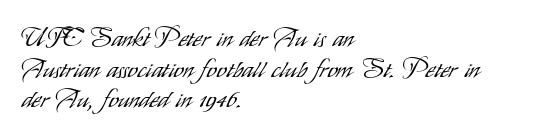
{"bold": "no", "underline": "no", "align": "left", "line_spacing_ratio": 1.23, "letter_spacing": "normal", "letter_spacing_em": 0.0, "glyph_px": 25}
